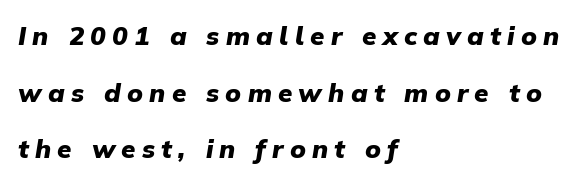
Heavy-handed strokes throughout: this text is bold. Glance below the letters and you will spot only blank space. The tracking reads as deliberately expanded to a designer's eye. The ragged edge is on the right, which tells us the setting is flush left. Does the lettering tilt? It does — this is italic. Rows of type keep a wide berth in the vertical direction.
